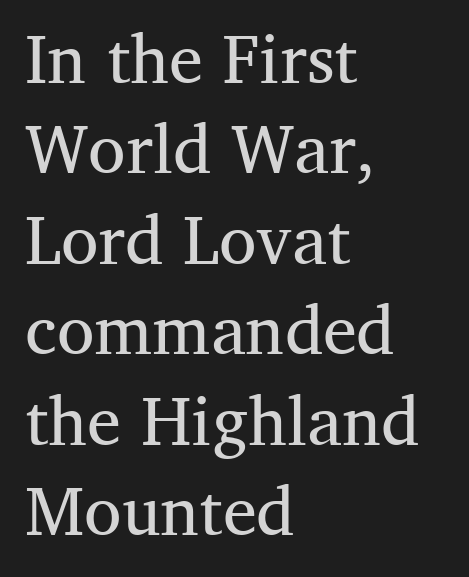
The image shows 68 px regular-weight serif type, upright; set left-aligned, normal line spacing (1.33x), normal letter spacing, not underlined; medium stroke contrast and a medium x-height.
